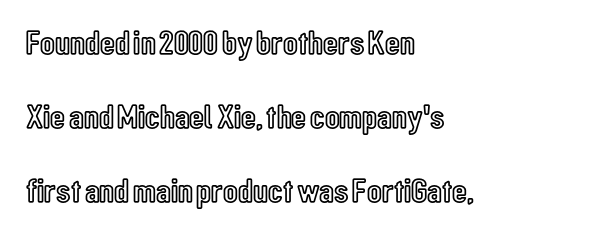
The image shows 34 px condensed type, upright; set left-aligned, loose line spacing (2.17x), normal letter spacing, not underlined; a medium x-height.
